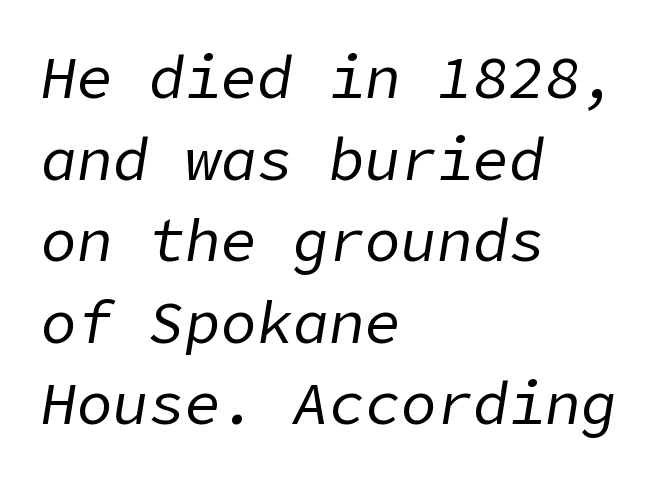
{"italic": "yes", "lean": "right", "slant_degrees": 9, "bold": "no", "weight": "regular", "width": "normal", "stroke_contrast": "low", "x_height": "medium", "underline": "no", "align": "left", "line_spacing": "normal", "line_spacing_ratio": 1.36, "letter_spacing": "normal", "letter_spacing_em": 0.0, "glyph_px": 60}
